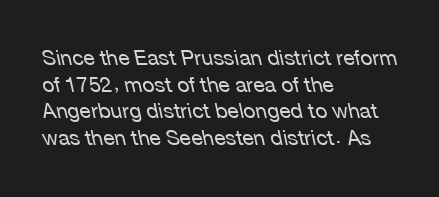
Q: Is the text bold? A: No.
Q: Is the text italic (slanted)? A: Yes, it leans left by about 12 degrees.
Q: Is the text underlined? A: No.
Q: How is the paragraph aligned? A: Left-aligned.
Q: Is the spacing between letters normal or unusually wide? A: Normal.
Q: Is the spacing between lines tight, normal or loose? A: Normal.
